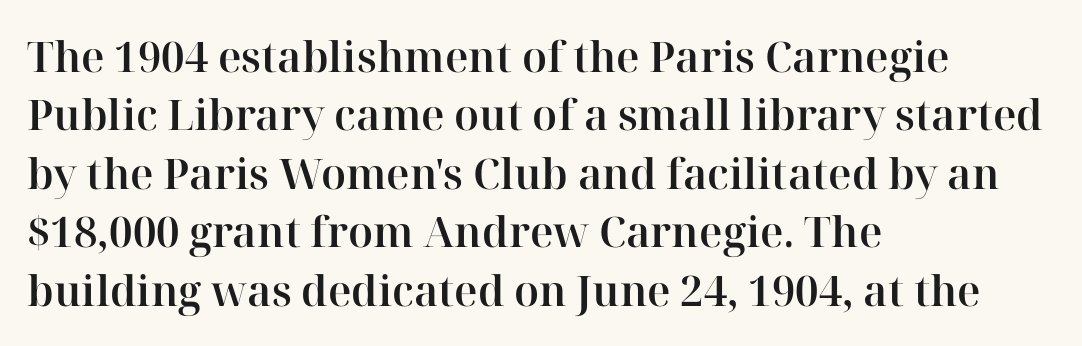
Q: Is the text italic (slanted)? A: No, it is upright.
Q: Is the typeface a serif or a sans-serif typeface? A: Serif.
Q: Is the text underlined? A: No.
Q: How is the paragraph aligned? A: Left-aligned.
Q: Is the spacing between letters normal or unusually wide? A: Normal.
Q: Is the spacing between lines tight, normal or loose? A: Normal.
Q: Width (condensed, normal, or wide)? A: Normal.
Q: Stroke contrast? A: High.
Q: x-height? A: Medium.
Q: Monospaced? A: No.
